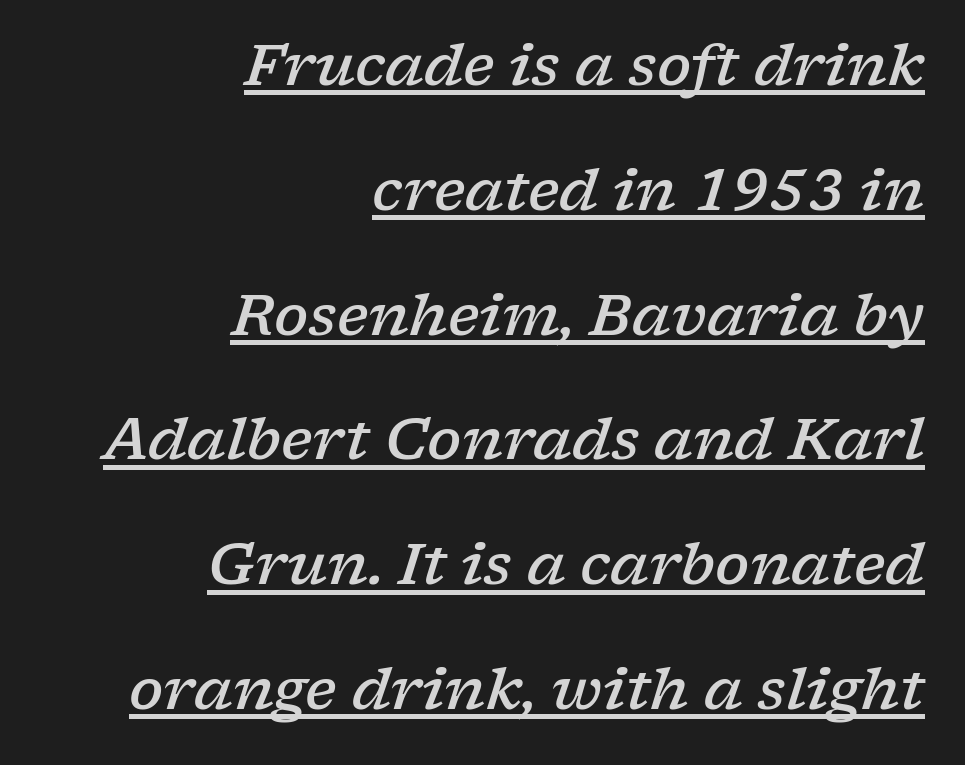
The image shows 57 px semibold, wide serif type, italic (leaning right); set right-aligned, loose line spacing (2.19x), normal letter spacing, underlined; low stroke contrast and a medium x-height.
